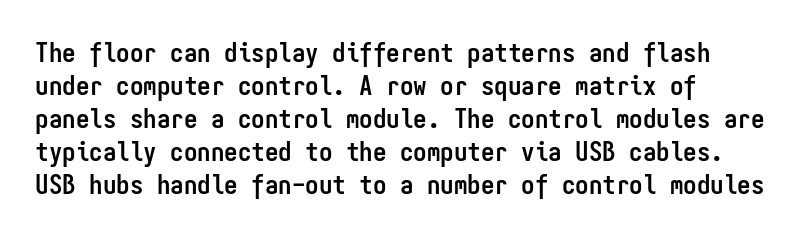
{"italic": "no", "bold": "yes", "underline": "no", "line_spacing_ratio": 1.22, "letter_spacing": "normal", "letter_spacing_em": 0.0, "glyph_px": 27}
